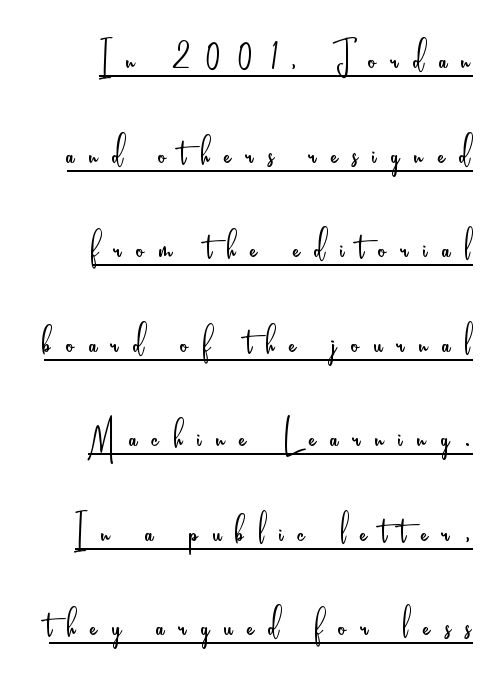
{"serif": "no", "bold": "no", "weight": "light", "width": "condensed", "stroke_contrast": "low", "x_height": "small", "monospaced": "no", "underline": "yes", "line_spacing": "loose", "line_spacing_ratio": 1.93, "letter_spacing": "wide", "letter_spacing_em": 0.3, "glyph_px": 49}
